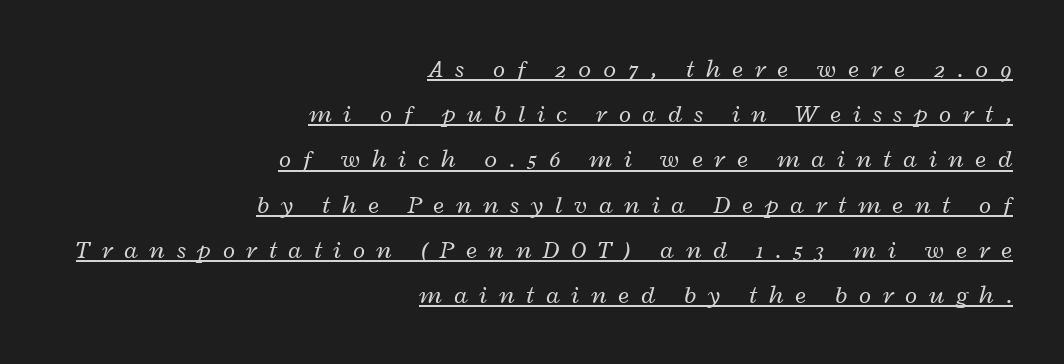
{"italic": "yes", "lean": "right", "slant_degrees": 12, "bold": "no", "underline": "yes", "align": "right", "line_spacing_ratio": 1.81, "letter_spacing": "wide", "letter_spacing_em": 0.47, "glyph_px": 25}
